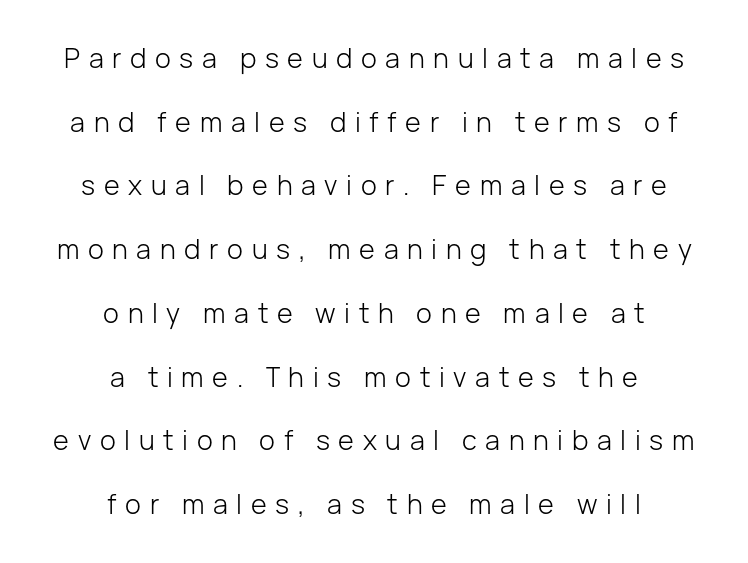
Visually the block forms a symmetrical silhouette, jagged on both flanks. Leading: increased. The letterforms sit at book weight or below. The glyphs are unaccompanied by any horizontal stroke below them. The specimen reads as upright at a glance.
